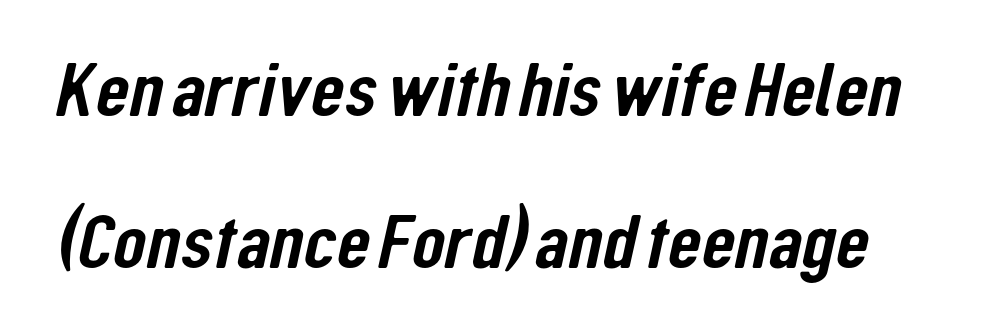
The letters sit at their default tracking, neither squeezed nor spread. The baseline area is clear. Think of a printed novel: that variable character pitch is what you see here. The glyphs in this specimen are sans serif.
